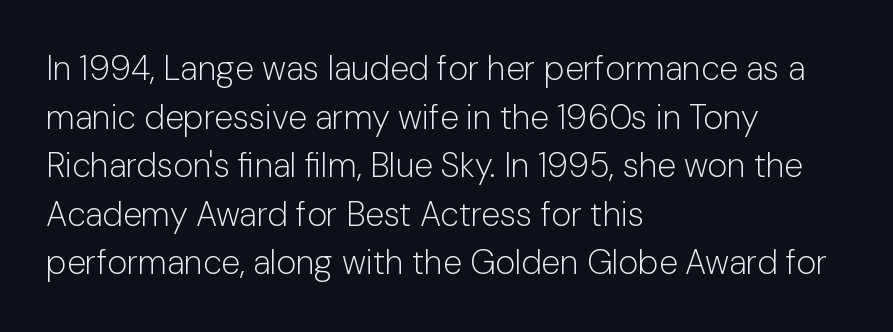
{"serif": "no", "italic": "no", "bold": "no", "weight": "light", "width": "normal", "stroke_contrast": "low", "x_height": "medium", "monospaced": "no", "underline": "no", "align": "left", "line_spacing": "normal", "line_spacing_ratio": 1.43, "letter_spacing": "normal", "letter_spacing_em": 0.0, "glyph_px": 34}
